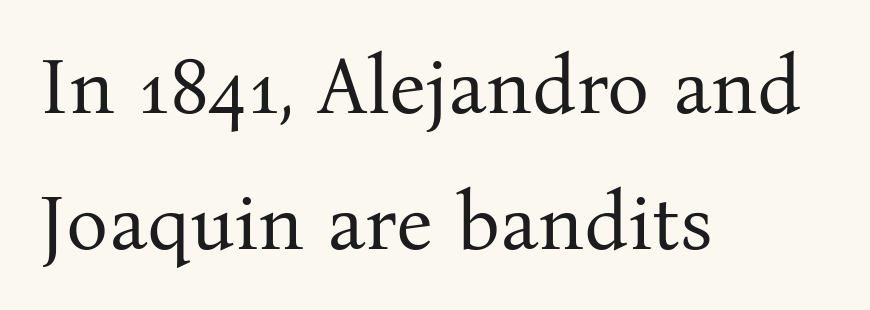
Looks like regular typesetting: each glyph gets only the width it needs. Anything drawn beneath the words? Only blank space. No italicization has been applied; the sample stays upright. Look at the bottom of the vertical strokes: they flare into serifs here. The tracking reads as untouched default to a designer's eye.
